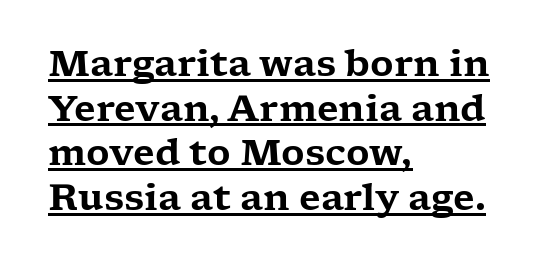
{"serif": "yes", "italic": "no", "width": "wide", "stroke_contrast": "low", "x_height": "medium", "monospaced": "no", "underline": "yes", "align": "left", "line_spacing_ratio": 1.24, "letter_spacing": "normal", "letter_spacing_em": 0.0, "glyph_px": 36}
